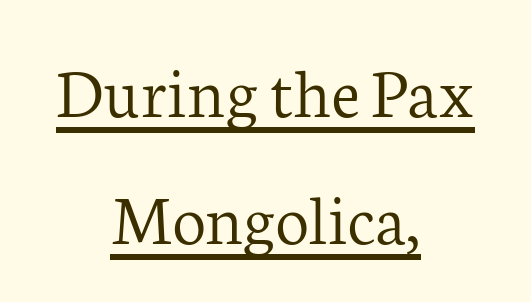
{"serif": "yes", "italic": "no", "bold": "no", "weight": "light", "width": "normal", "stroke_contrast": "low", "x_height": "medium", "monospaced": "no", "underline": "yes", "align": "center", "line_spacing_ratio": 1.71, "letter_spacing": "normal", "letter_spacing_em": 0.0, "glyph_px": 74}
